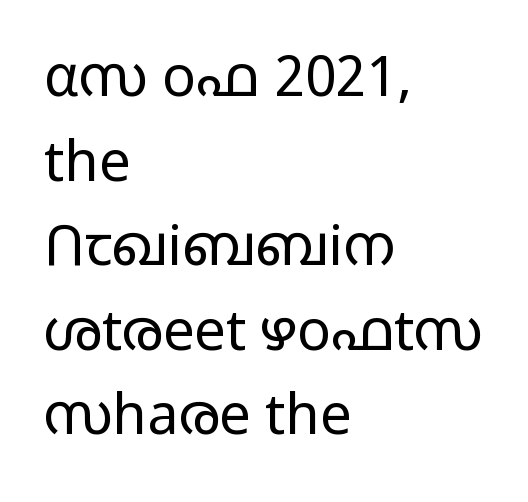
The image shows 56 px light, wide sans-serif type, upright; set left-aligned, normal line spacing (1.51x), normal letter spacing, not underlined; low stroke contrast and a medium x-height.
